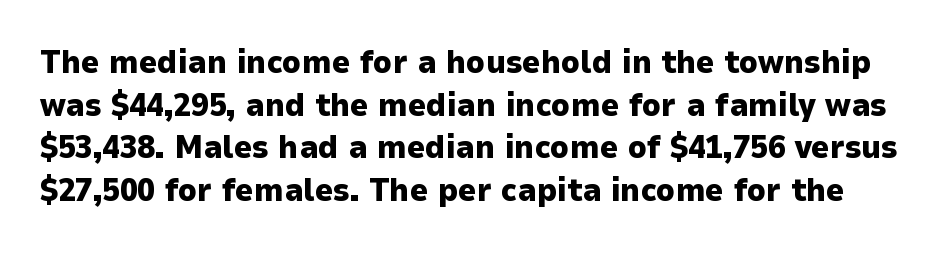
Q: Is the text bold? A: Yes.
Q: Is the text italic (slanted)? A: No, it is upright.
Q: Is the typeface a serif or a sans-serif typeface? A: Sans-serif.
Q: Is the text underlined? A: No.
Q: Is the spacing between letters normal or unusually wide? A: Normal.
Q: Is the spacing between lines tight, normal or loose? A: Normal.
Q: Width (condensed, normal, or wide)? A: Normal.
Q: Stroke contrast? A: Low.
Q: x-height? A: Medium.
Q: Monospaced? A: No.
